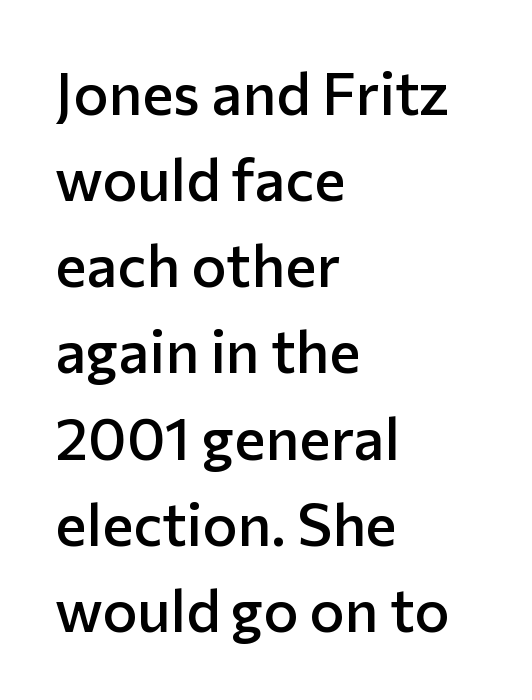
The image shows 59 px semibold sans-serif type, upright; set left-aligned, normal line spacing (1.46x), normal letter spacing, not underlined; low stroke contrast and a medium x-height.
